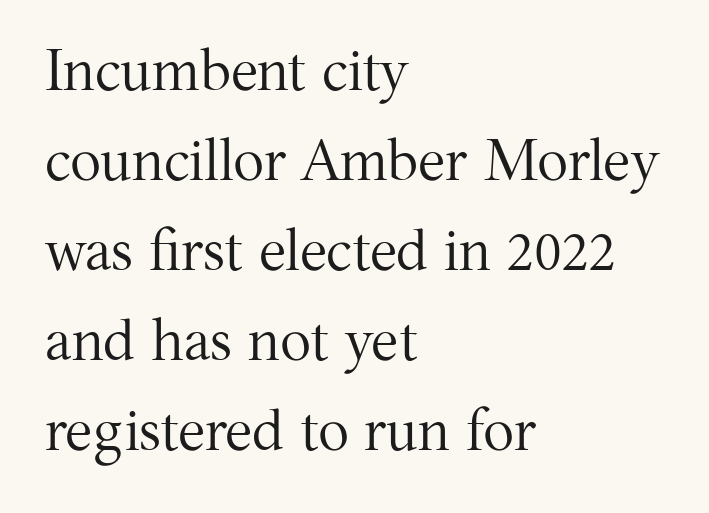
{"serif": "yes", "italic": "no", "bold": "no", "weight": "regular", "width": "normal", "stroke_contrast": "medium", "x_height": "medium", "monospaced": "no", "underline": "no", "align": "left", "line_spacing": "normal", "line_spacing_ratio": 1.55, "letter_spacing": "normal", "letter_spacing_em": 0.0, "glyph_px": 58}
